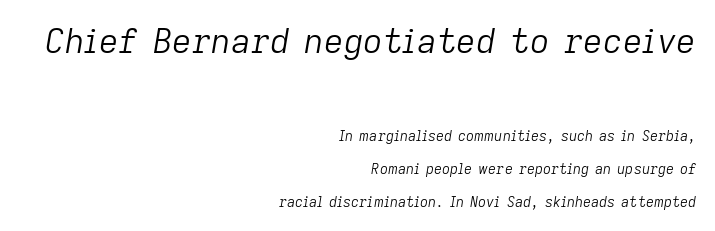
The image shows 34 px light type, italic (leaning right); set right-aligned, loose line spacing (2.37x), normal letter spacing, not underlined; the first (top) block is 2.43x larger; low stroke contrast and a medium x-height.
